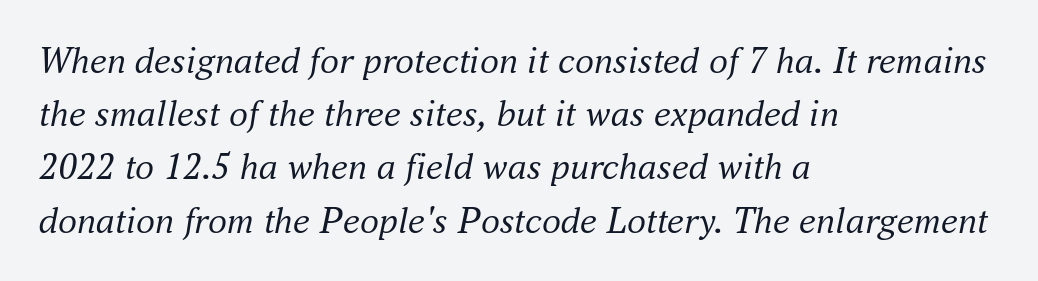
Style check: oblique. The face used here is seriffed, in the tradition of book romans. Is there much room between lines? A standard amount, neither cramped nor airy. Varying glyph widths throughout — classic text-font behaviour.
